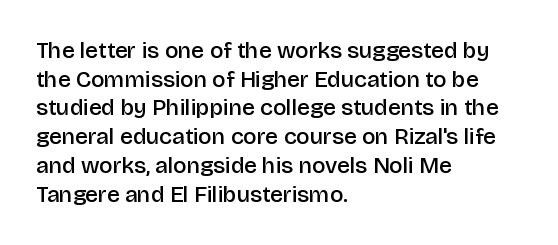
The specimen omits any rule beneath the text block's lines. The type sits square on the baseline with zero lean. This block has exactly the height ordinary leading produces. Does extra space separate the letters? No, they use regular spacing.
